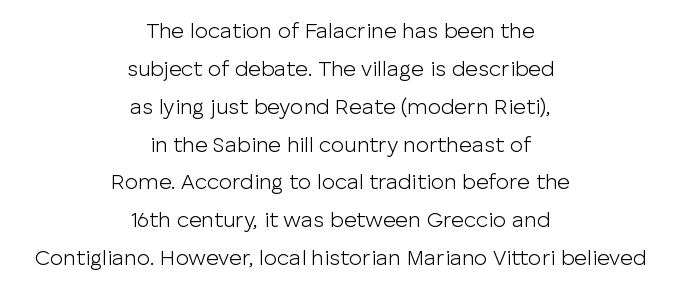
The image shows 22 px text type, upright; set centered, line spacing 1.72x, normal letter spacing, not underlined.
